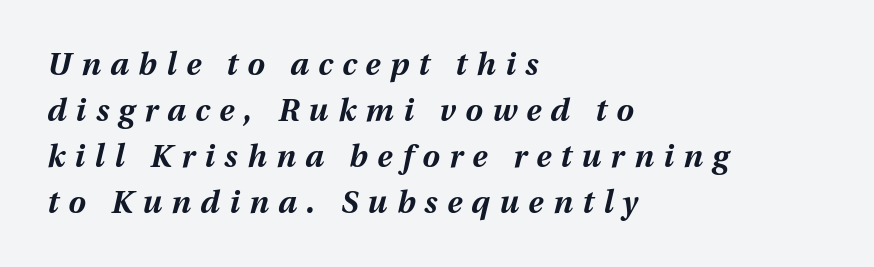
Q: Is the text bold? A: Yes.
Q: Is the text italic (slanted)? A: Yes, it leans right by about 12 degrees.
Q: Is the text underlined? A: No.
Q: How is the paragraph aligned? A: Left-aligned.
Q: Is the spacing between letters normal or unusually wide? A: Unusually wide.
Q: Is the spacing between lines tight, normal or loose? A: Normal.
Q: Width (condensed, normal, or wide)? A: Normal.
Q: Stroke contrast? A: Medium.
Q: x-height? A: Medium.
Q: Monospaced? A: No.
